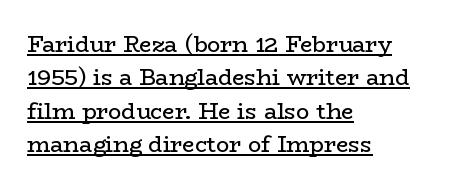
Q: Is the text bold? A: No.
Q: Is the text italic (slanted)? A: No, it is upright.
Q: Is the text underlined? A: Yes.
Q: How is the paragraph aligned? A: Left-aligned.
Q: Is the spacing between letters normal or unusually wide? A: Normal.
Q: Is the spacing between lines tight, normal or loose? A: Normal.
